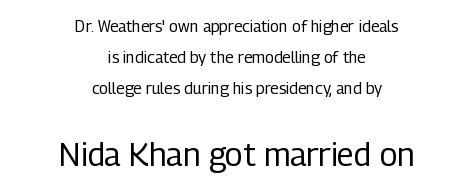
{"serif": "no", "italic": "no", "bold": "no", "weight": "regular", "width": "condensed", "stroke_contrast": "low", "x_height": "medium", "monospaced": "no", "underline": "no", "align": "center", "line_spacing": "loose", "line_spacing_ratio": 1.95, "letter_spacing": "normal", "letter_spacing_em": 0.0, "larger_block": "second", "size_ratio": 2.0, "glyph_px": 32}
